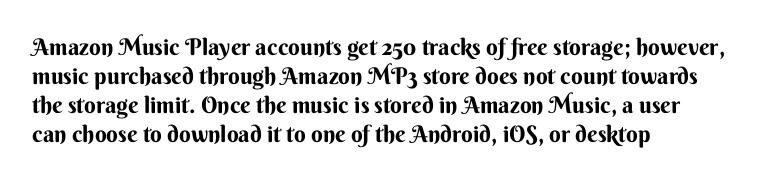
{"italic": "no", "underline": "no", "align": "left", "line_spacing": "normal", "line_spacing_ratio": 1.26, "letter_spacing": "normal", "letter_spacing_em": 0.0, "glyph_px": 23}
